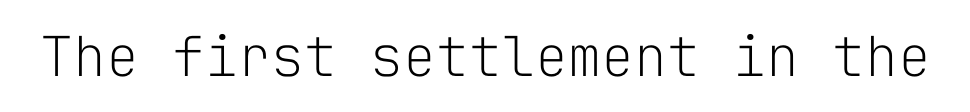
Q: Is the text bold? A: No.
Q: Is the text italic (slanted)? A: No, it is upright.
Q: Is the typeface a serif or a sans-serif typeface? A: Sans-serif.
Q: Is the text underlined? A: No.
Q: Is the spacing between letters normal or unusually wide? A: Normal.
Q: Width (condensed, normal, or wide)? A: Normal.
Q: Stroke contrast? A: Low.
Q: x-height? A: Medium.
Q: Monospaced? A: Yes.
